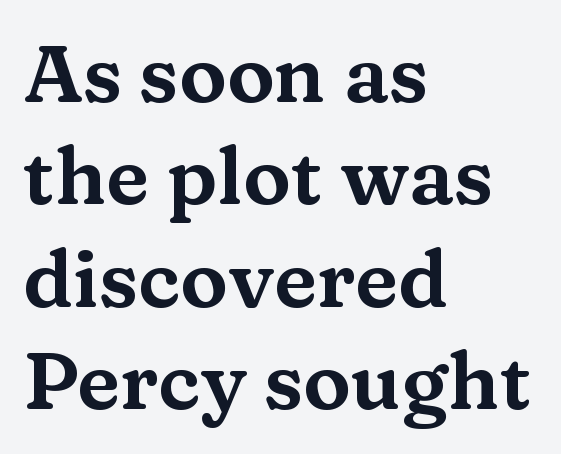
{"serif": "yes", "italic": "no", "width": "wide", "stroke_contrast": "medium", "x_height": "medium", "monospaced": "no", "underline": "no", "align": "left", "line_spacing": "normal", "line_spacing_ratio": 1.28, "letter_spacing": "normal", "letter_spacing_em": 0.0, "glyph_px": 80}
